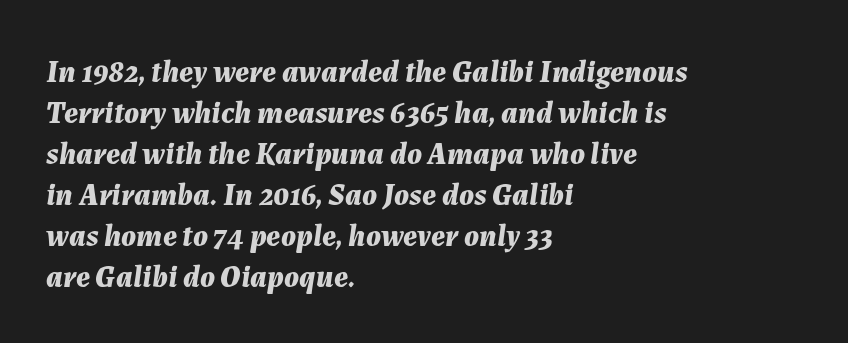
Default kerning and tracking; the words read as compact shapes. The text block is weighted toward the left margin, trailing off unevenly rightward. Compared with ordinary roman type, these characters are visibly tilted. The foot of each line stays bare and open. The characters look thick and weighty, a clear bold. A typesetter would call this proportional, since set widths differ per character.
